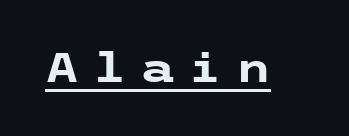
If you drew a line through each stem, it would be perfectly vertical. The letters are spread apart with noticeably loose tracking. As a designer I'd log this as weight 700, bold. Each letter's strokes conclude bluntly, with no projecting serifs.
